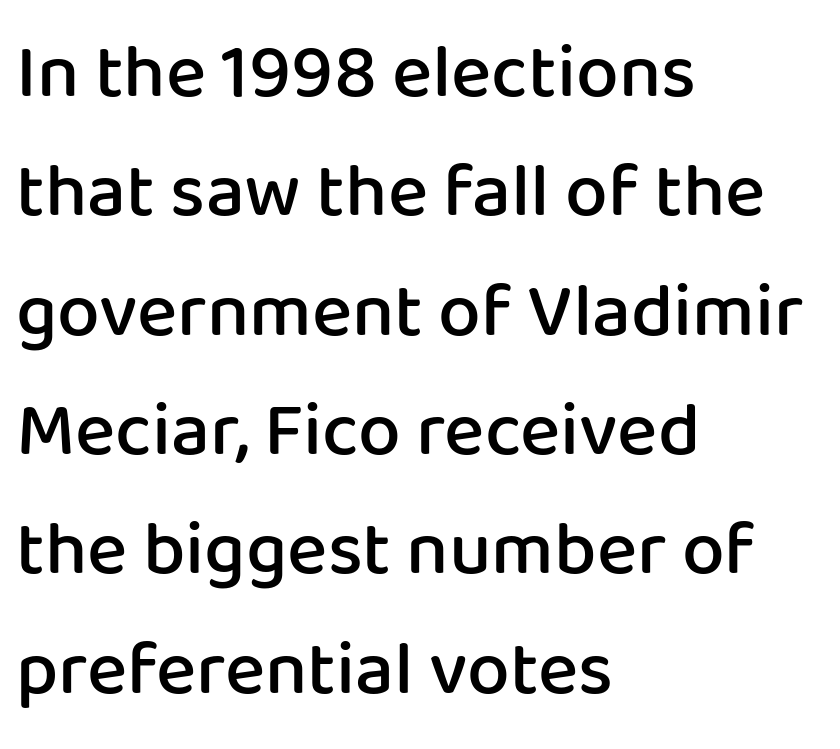
{"serif": "no", "italic": "no", "bold": "semi", "weight": "semibold", "width": "normal", "stroke_contrast": "low", "x_height": "medium", "monospaced": "no", "underline": "no", "align": "left", "line_spacing": "normal", "line_spacing_ratio": 1.57, "letter_spacing": "normal", "letter_spacing_em": 0.0, "glyph_px": 76}
